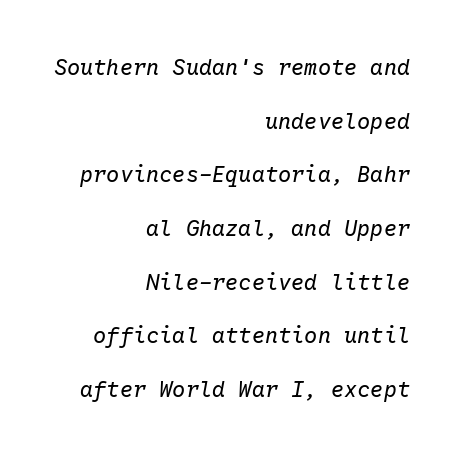
Tall strokes in this sample are angled rather than plumb. Line endings align vertically; line beginnings do not. Rows of type keep a wide berth in the vertical direction. The area under the type is left untouched. Weight: regular or lighter. Tracking here is standard; glyphs follow each other at the usual distance.
